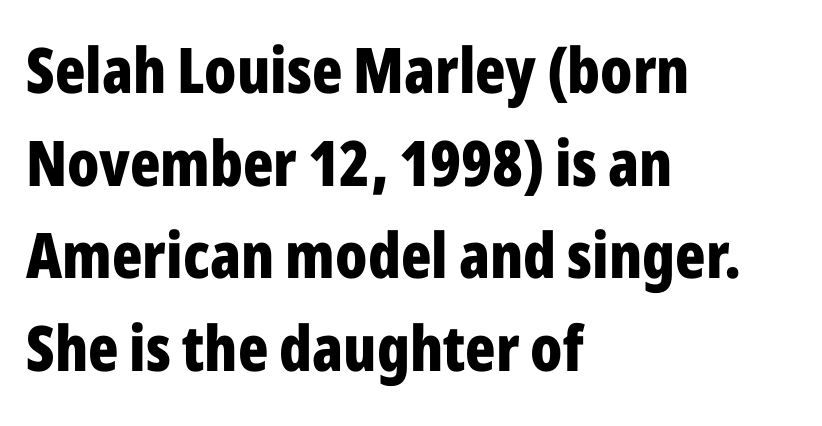
Is this a fixed-width face? No — the glyphs have proportional, varying widths. In terms of posture, this sample is upright. The paragraph shown leans on its left margin. The type family on display is of the sans-serif kind.
